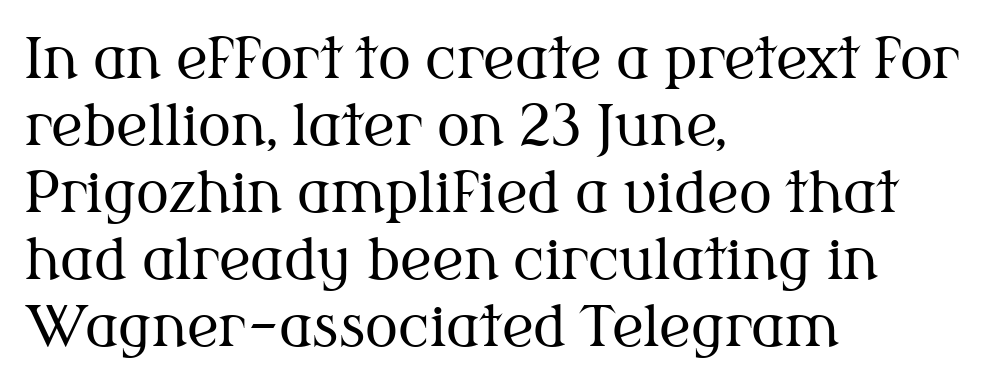
{"serif": "yes", "italic": "no", "bold": "no", "weight": "regular", "width": "normal", "stroke_contrast": "medium", "x_height": "medium", "monospaced": "no", "underline": "no", "align": "left", "line_spacing_ratio": 1.22, "letter_spacing": "normal", "letter_spacing_em": 0.0, "glyph_px": 55}
